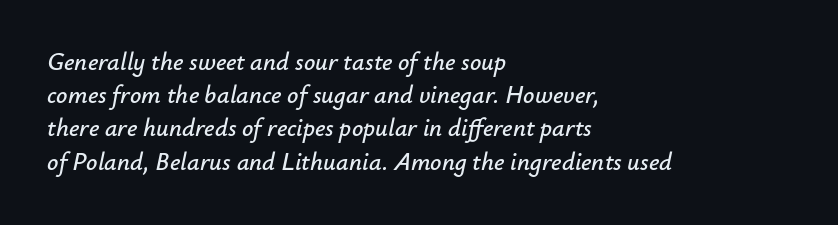
A student would call this left alignment; a typographer would say flush left, rag right. Default kerning and tracking; the words read as compact shapes. The passage shown stacks its lines at a standard gap. Beneath every word, the page is bare.
